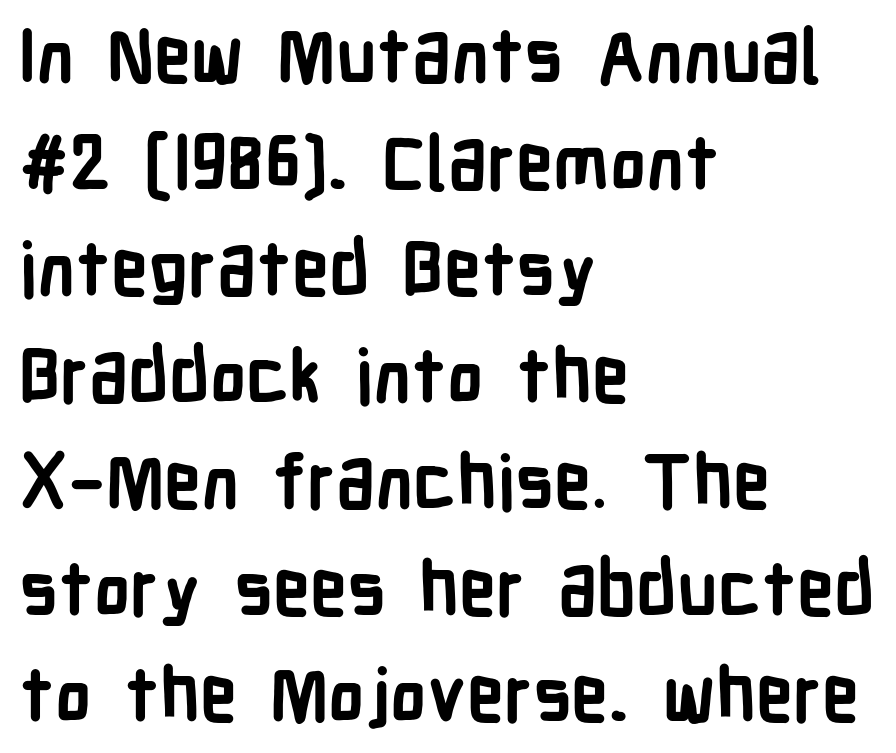
{"serif": "no", "italic": "no", "bold": "yes", "weight": "semibold", "width": "condensed", "stroke_contrast": "low", "x_height": "medium", "monospaced": "no", "underline": "no", "align": "left", "line_spacing": "normal", "line_spacing_ratio": 1.44, "letter_spacing": "normal", "letter_spacing_em": 0.0, "glyph_px": 74}
